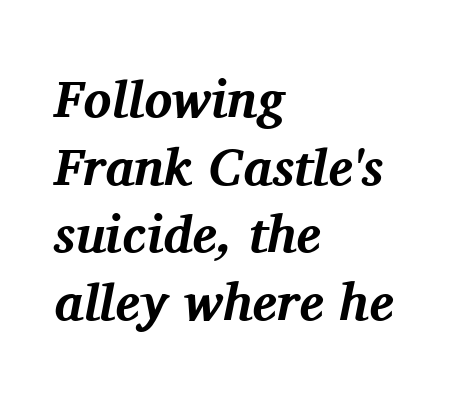
The image shows 52 px bold serif type, italic (leaning right); set left-aligned, normal line spacing (1.3x), normal letter spacing, not underlined; medium stroke contrast and a medium x-height.
